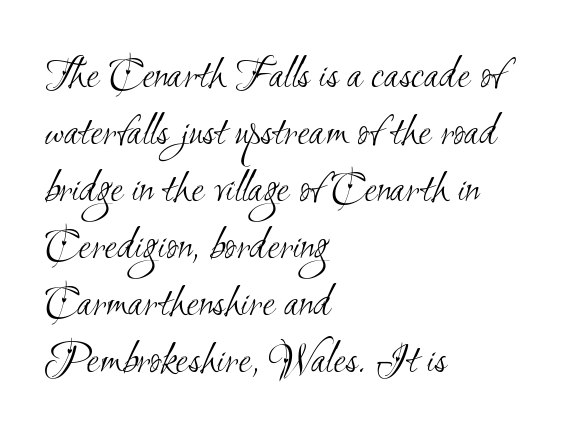
The letters advance in unequal steps, a hallmark of proportional type. This rendering uses left alignment, leaving the right contour irregular. Honestly, the letter spacing is just normal — you wouldn't notice it. The glyphs are unaccompanied by any horizontal stroke below them.
